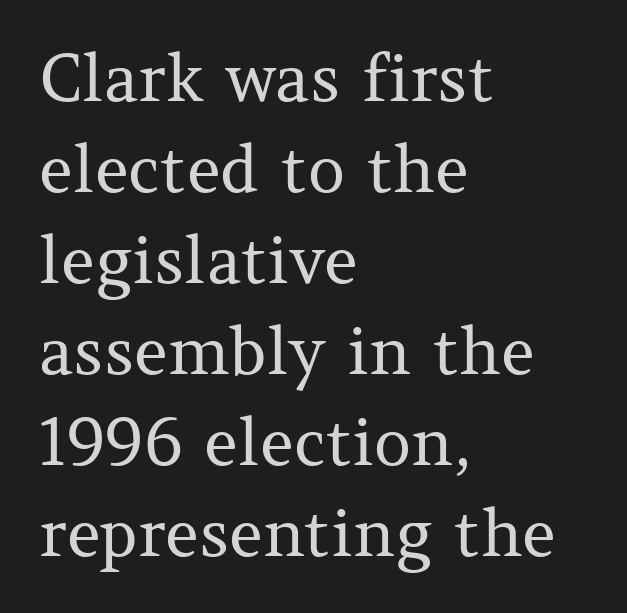
Each letter's strokes conclude with small projecting serifs. Tracking here is standard; glyphs follow each other at the usual distance. Descender tails drop into unmarked territory. The typesetter chose a ragged-right arrangement here. Nothing heavy about these letters — not bold at all.
